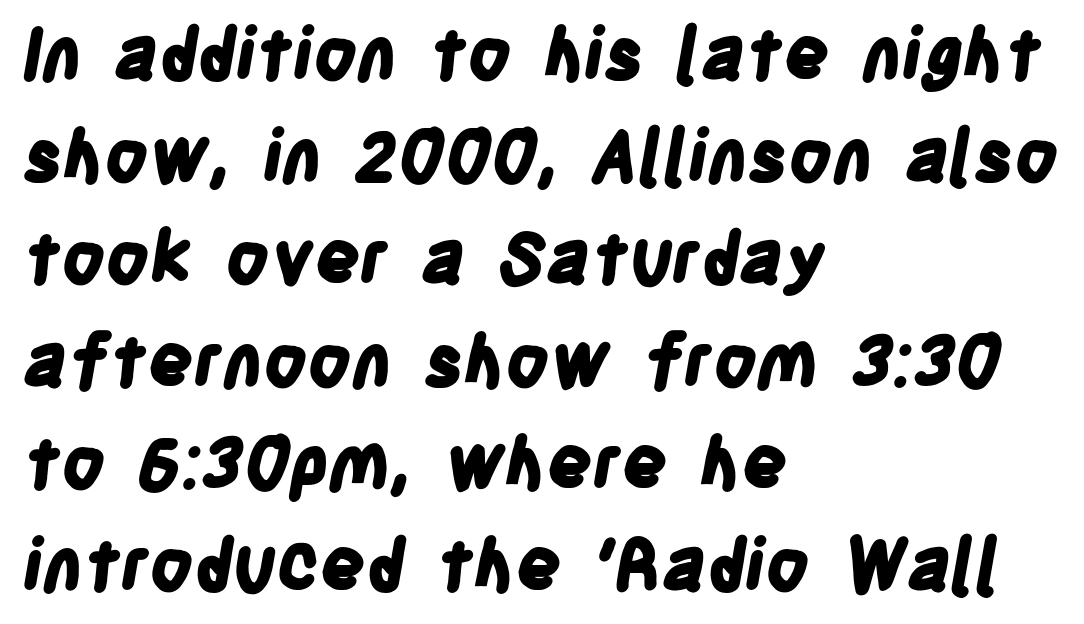
Heavy, bold letterforms. Inter-character spacing is left at the font's built-in metrics. Only glyphs here, with clear space below each row. Do the characters align in a grid? No, the font is proportional. Vertical spacing — default.
